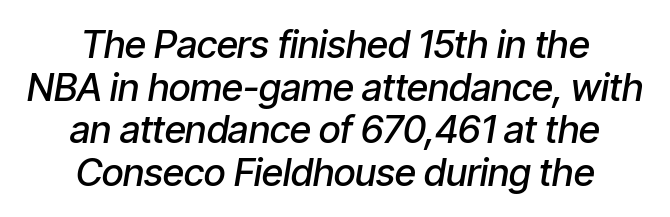
{"italic": "yes", "lean": "right", "slant_degrees": 9, "bold": "semi", "weight": "semibold", "width": "condensed", "stroke_contrast": "low", "x_height": "medium", "monospaced": "no", "underline": "no", "align": "center", "line_spacing": "tight", "line_spacing_ratio": 1.12, "letter_spacing": "normal", "letter_spacing_em": 0.0, "glyph_px": 38}
